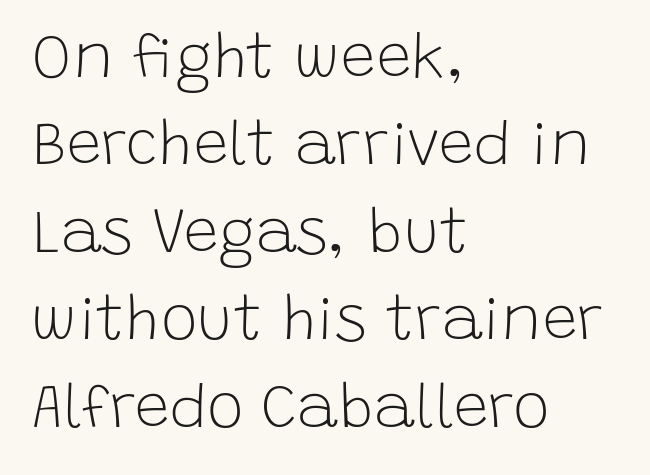
{"serif": "no", "italic": "no", "bold": "no", "weight": "light", "width": "normal", "stroke_contrast": "low", "x_height": "large", "monospaced": "no", "underline": "no", "align": "left", "line_spacing": "normal", "line_spacing_ratio": 1.41, "letter_spacing": "normal", "letter_spacing_em": 0.0, "glyph_px": 62}
